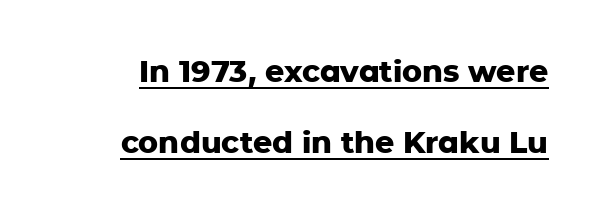
What kind of face is this? One without serifs — a sans. A roman cut, with each character standing at attention. The rendering uses a bold face; every stroke is thick and dark. Each line of the rendering has a horizontal stroke beneath the glyphs. The gaps between neighbouring characters are ordinary and unremarkable.
